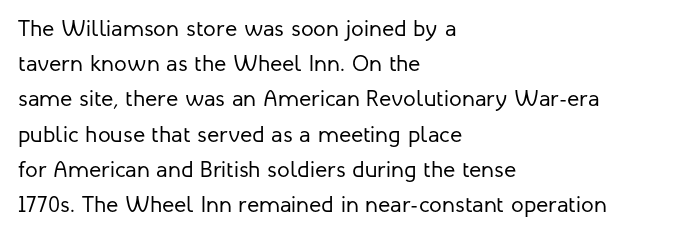
A typesetter would call this leading conventional body-copy spacing. Casual observation: everything's shoved over to the left. Counters stay open thanks to moderate or lighter strokes. The lettering stays uniformly vertical, giving the passage a roman look. No extra tracking has been applied to these lines. The gap between lines stays unmarked.
